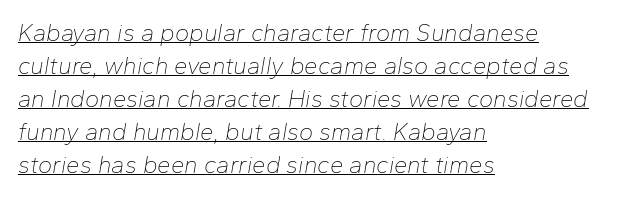
Whoever set this chose a conventional vertical rhythm. Look at the tracking — it's just the regular setting, nothing added. Alignment: flush left. Honestly, the underline is the first thing you notice here. Weight class: somewhere from thin through regular.
